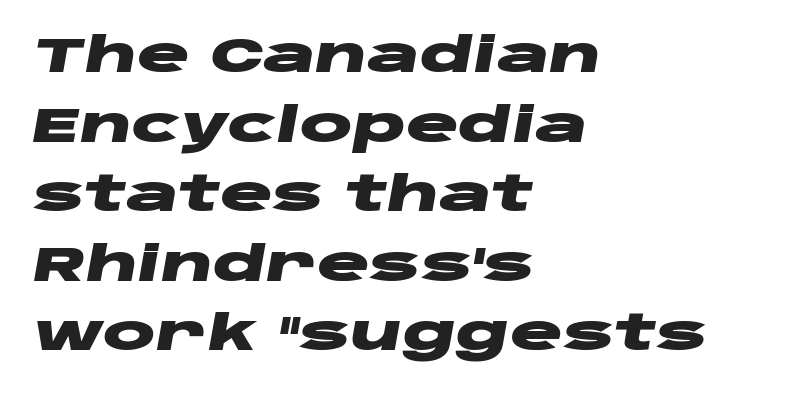
Evenly set lines give the paragraph a standard silhouette. Varying glyph widths throughout — classic text-font behaviour. The paragraph shown leans on its left margin. The rendering keeps characters at their native spacing.
